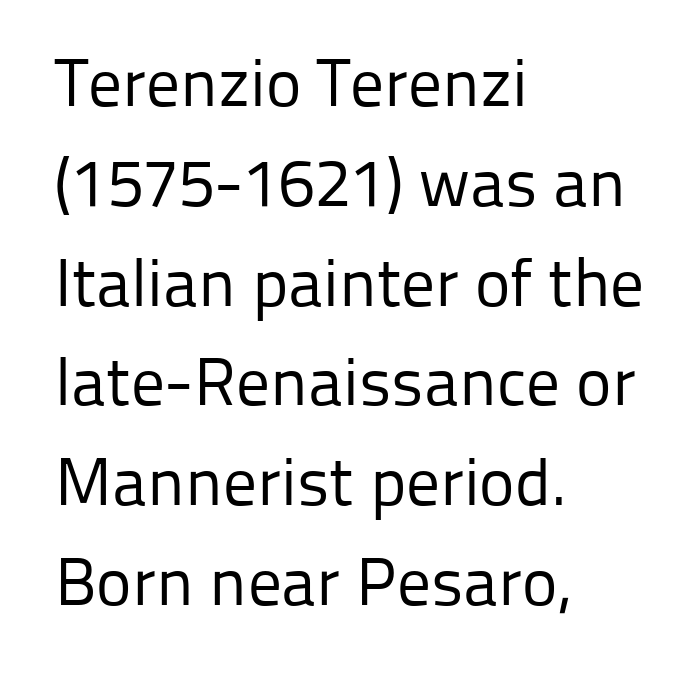
{"serif": "no", "italic": "no", "bold": "no", "weight": "regular", "width": "normal", "stroke_contrast": "low", "x_height": "medium", "monospaced": "no", "underline": "no", "align": "left", "line_spacing": "normal", "line_spacing_ratio": 1.49, "letter_spacing": "normal", "letter_spacing_em": 0.0, "glyph_px": 67}
